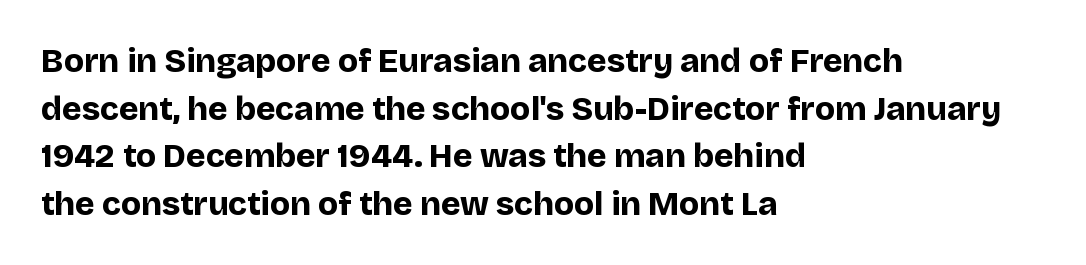
Just letters on the line, the space beneath them empty. Is the type bold? Yes — the strokes are clearly thick and heavy. The rendering uses natural spacing where letterforms have individual widths. Style check: upright. Alignment: flush left. The passage shown has conventional tracking throughout.
